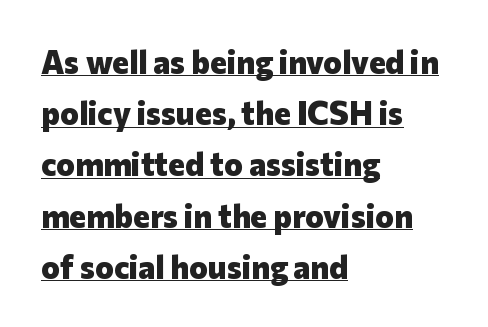
Regarding serifs, this sample does without them. Like a heading marked for emphasis, these lines bear an underscore. The letters stand upright; this is a roman face. The lines sit at an ordinary, default distance from one another. The rendering anchors every line to the left-hand side. Does extra space separate the letters? No, they use regular spacing.
